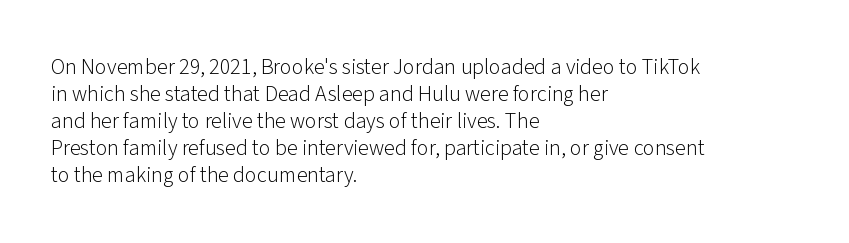
Q: Is the text bold? A: No.
Q: Is the text italic (slanted)? A: No, it is upright.
Q: Is the text underlined? A: No.
Q: How is the paragraph aligned? A: Left-aligned.
Q: Is the spacing between letters normal or unusually wide? A: Normal.
